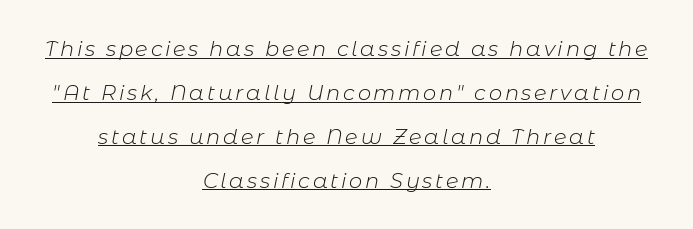
Is the type slanted? Yes — the strokes lean at a clear angle. Line starts and ends both wander, symmetrically. In terms of leading, this rendering errs on the spacious side. The glyphs are accompanied by a horizontal stroke just below them. Ink coverage per letter is moderate at most.
